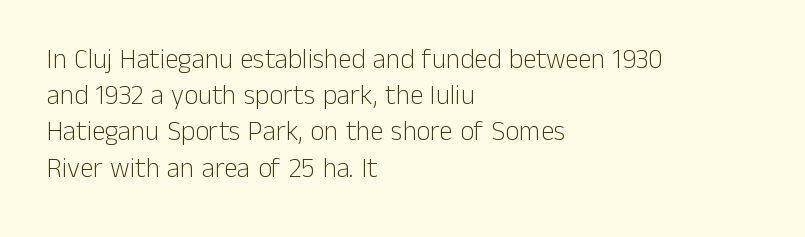
{"italic": "no", "bold": "no", "underline": "no", "align": "left", "line_spacing": "normal", "line_spacing_ratio": 1.34, "letter_spacing": "normal", "letter_spacing_em": 0.0, "glyph_px": 27}
